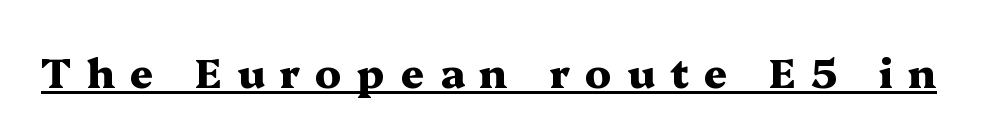
Q: Is the text bold? A: Yes.
Q: Is the text italic (slanted)? A: No, it is upright.
Q: Is the typeface a serif or a sans-serif typeface? A: Serif.
Q: Is the text underlined? A: Yes.
Q: Is the spacing between letters normal or unusually wide? A: Unusually wide.
Q: Width (condensed, normal, or wide)? A: Wide.
Q: Stroke contrast? A: Medium.
Q: x-height? A: Medium.
Q: Monospaced? A: No.
